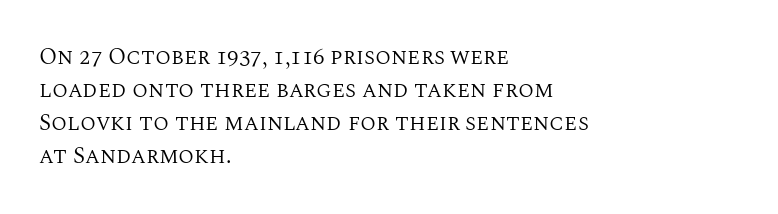
The image shows 23 px text type, upright; set left-aligned, normal line spacing (1.44x), normal letter spacing, not underlined.
